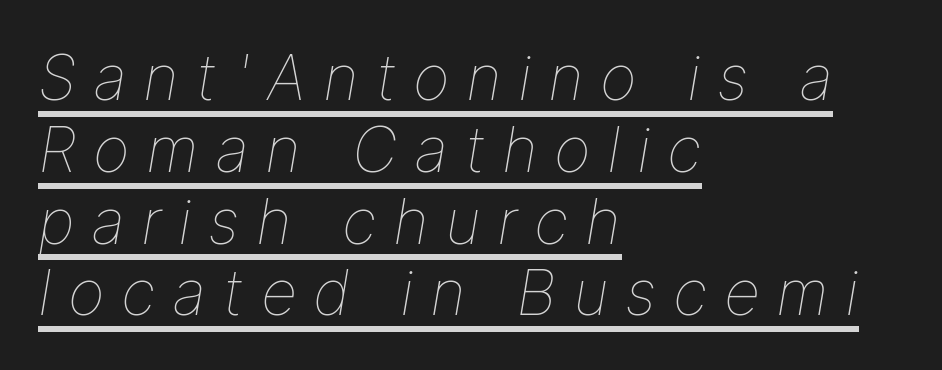
Q: Is the text bold? A: No.
Q: Is the text italic (slanted)? A: Yes, it leans right by about 9 degrees.
Q: Is the text underlined? A: Yes.
Q: How is the paragraph aligned? A: Left-aligned.
Q: Is the spacing between letters normal or unusually wide? A: Unusually wide.
Q: Is the spacing between lines tight, normal or loose? A: Tight.
Q: Width (condensed, normal, or wide)? A: Normal.
Q: Stroke contrast? A: Low.
Q: x-height? A: Medium.
Q: Monospaced? A: No.
